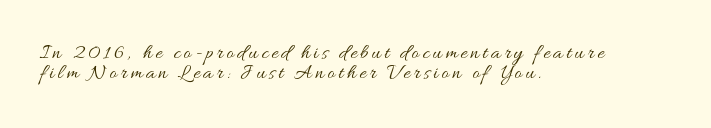
The image shows 21 px text type; set left-aligned, tight line spacing (0.97x), not underlined.
